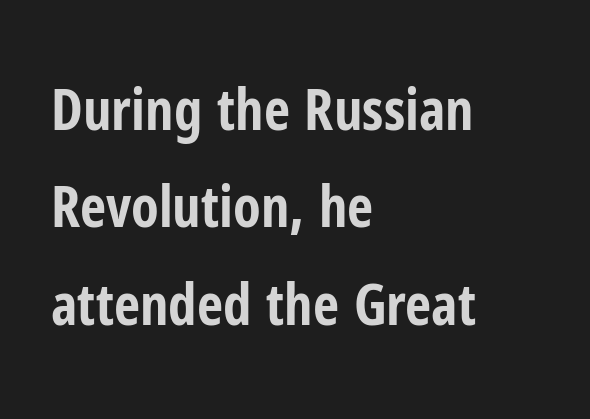
Nobody drew a line under any word here. On the weight axis this lands at bold, roughly 700. Regarding serifs, this sample does without them. Left-aligned paragraph, ragged on the right. Default kerning and tracking; the words read as compact shapes.
